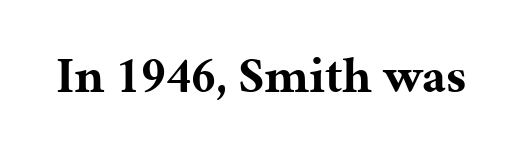
The image shows 51 px bold serif type, upright; set normal letter spacing, not underlined; medium stroke contrast and a medium x-height.
